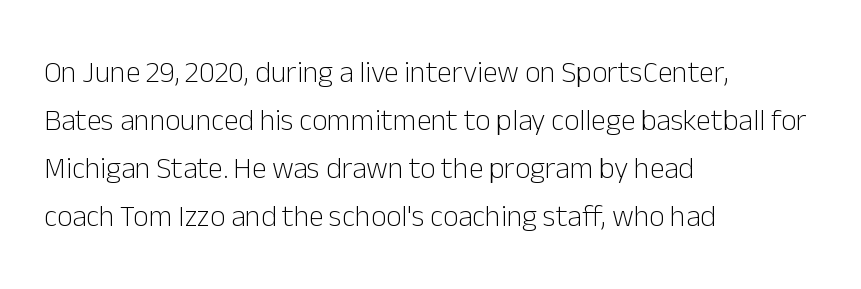
{"serif": "no", "italic": "no", "bold": "no", "weight": "light", "width": "normal", "stroke_contrast": "low", "x_height": "medium", "monospaced": "no", "underline": "no", "align": "left", "line_spacing": "normal", "line_spacing_ratio": 1.6, "letter_spacing": "normal", "letter_spacing_em": 0.0, "glyph_px": 30}
